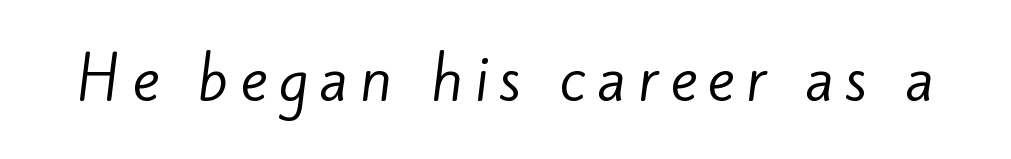
{"serif": "no", "bold": "no", "weight": "regular", "width": "normal", "stroke_contrast": "low", "x_height": "small", "monospaced": "no", "underline": "no", "letter_spacing": "wide", "letter_spacing_em": 0.2, "glyph_px": 57}
